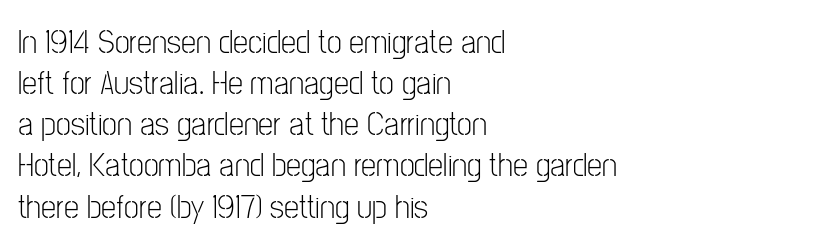
Q: Is the text bold? A: No.
Q: Is the text italic (slanted)? A: No, it is upright.
Q: Is the typeface a serif or a sans-serif typeface? A: Sans-serif.
Q: Is the text underlined? A: No.
Q: How is the paragraph aligned? A: Left-aligned.
Q: Is the spacing between letters normal or unusually wide? A: Normal.
Q: Width (condensed, normal, or wide)? A: Condensed.
Q: Stroke contrast? A: Low.
Q: x-height? A: Medium.
Q: Monospaced? A: No.
